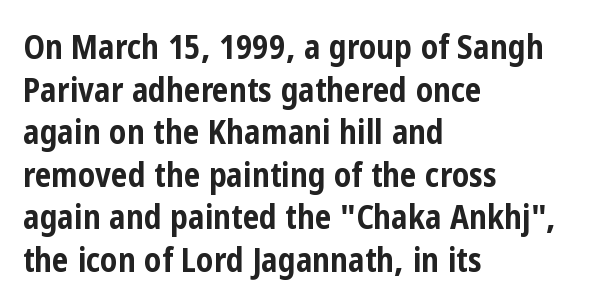
The image shows 33 px bold, condensed sans-serif type, upright; set left-aligned, normal line spacing (1.29x), normal letter spacing, not underlined; low stroke contrast and a medium x-height.
